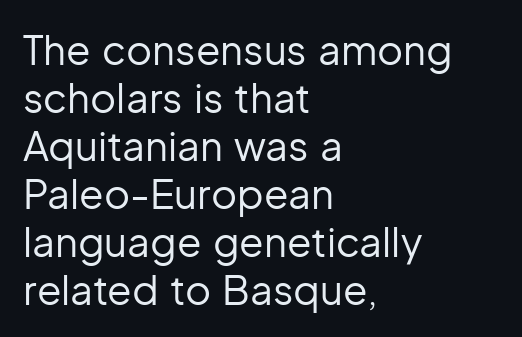
{"serif": "no", "italic": "no", "bold": "no", "weight": "regular", "width": "normal", "stroke_contrast": "low", "x_height": "medium", "monospaced": "no", "underline": "no", "align": "left", "line_spacing_ratio": 1.2, "letter_spacing": "normal", "letter_spacing_em": 0.0, "glyph_px": 40}
